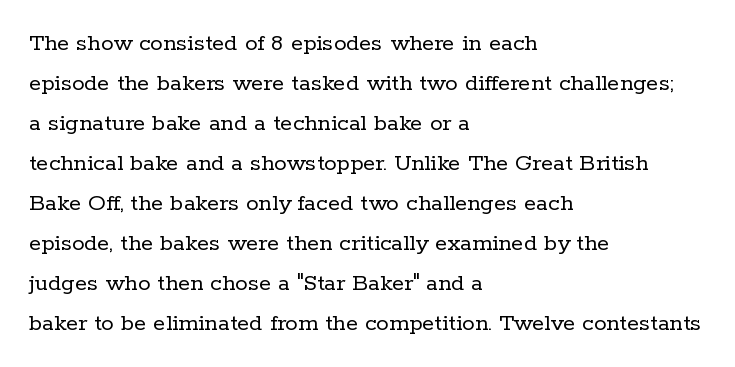
{"italic": "no", "bold": "no", "underline": "no", "align": "left", "line_spacing": "normal", "line_spacing_ratio": 1.6, "letter_spacing": "normal", "letter_spacing_em": 0.0, "glyph_px": 25}
